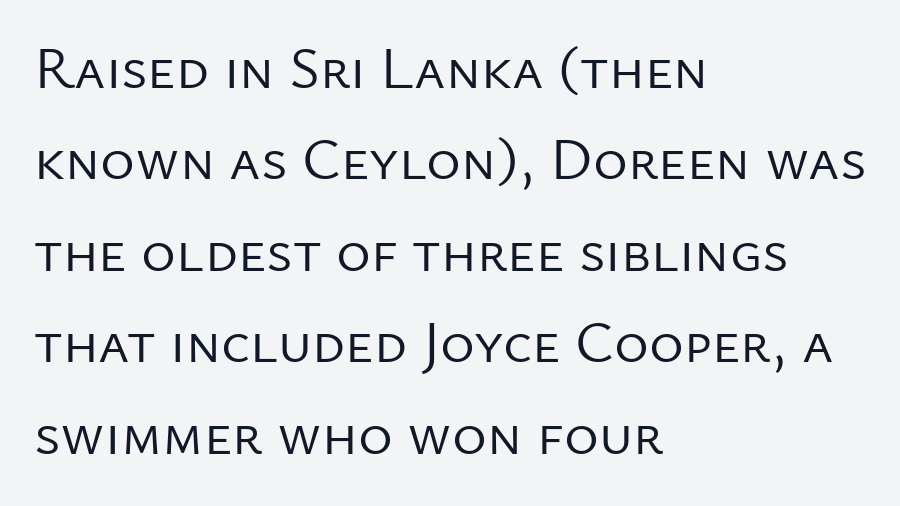
In terms of letterform style, serifs are entirely absent. Every character sits straight up, as roman type does. The tracking reads as untouched default to a designer's eye. Is the type heavy? It reads as light-to-regular instead. Do the characters align in a grid? No, the font is proportional. The lines in this sample share a left origin and differ only in where they stop.
